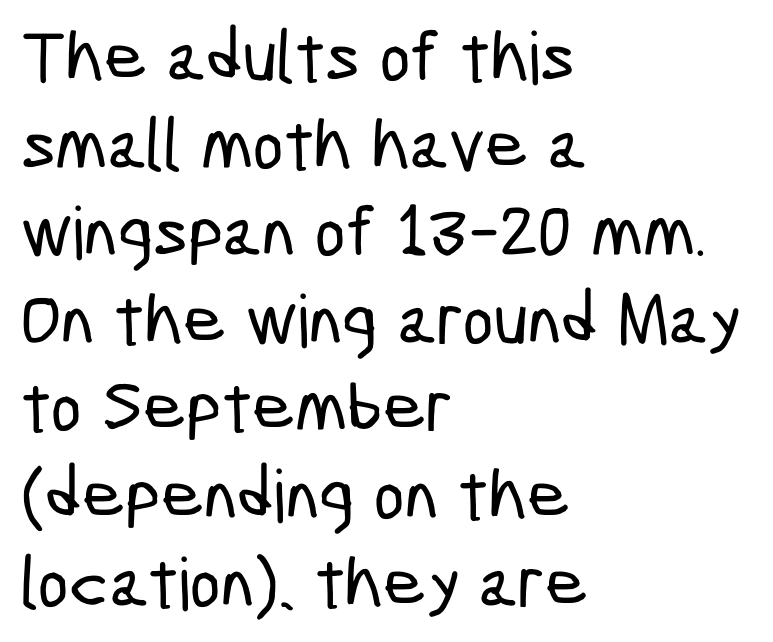
The image shows 73 px condensed sans-serif type; set left-aligned, line spacing 1.2x, normal letter spacing, not underlined; low stroke contrast and a medium x-height.
